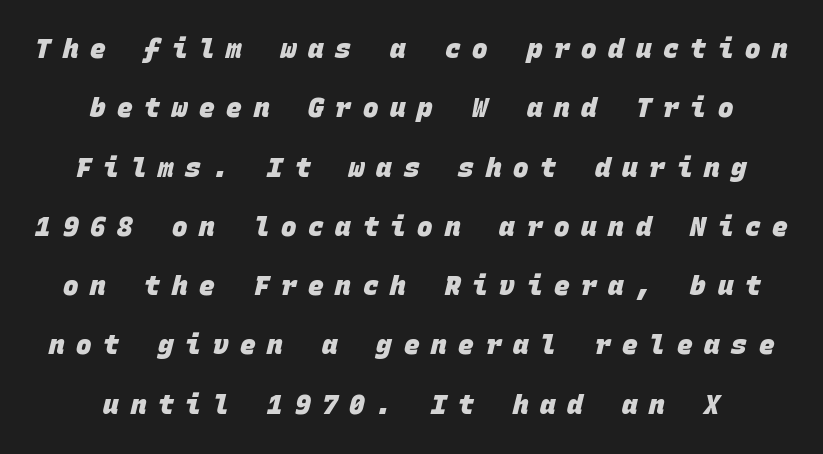
The image shows 26 px bold type; set centered, loose line spacing (2.28x), unusually wide letter spacing (+0.45 em), not underlined.
